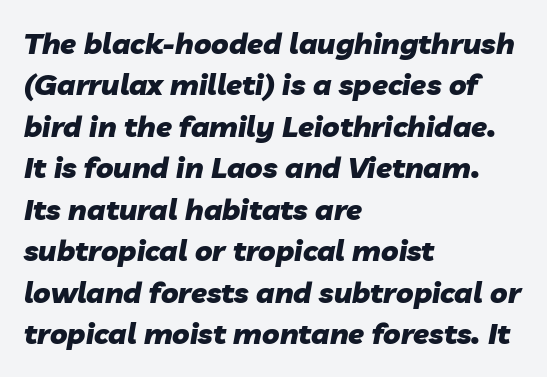
Each letter keeps its own natural width here, so spacing adapts to shape. These lines sit exactly where default settings would place them. Clear beneath every line of the passage. A dark, heavy texture on the line: the type is bold.
